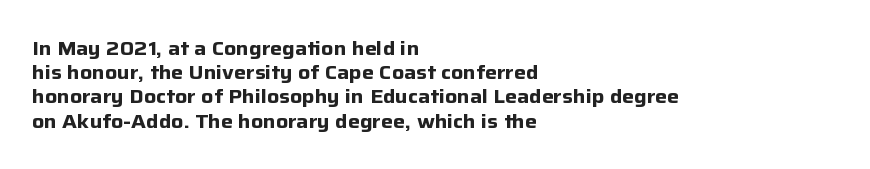
Q: Is the text bold? A: Yes.
Q: Is the text italic (slanted)? A: No, it is upright.
Q: Is the text underlined? A: No.
Q: How is the paragraph aligned? A: Left-aligned.
Q: Is the spacing between letters normal or unusually wide? A: Normal.
